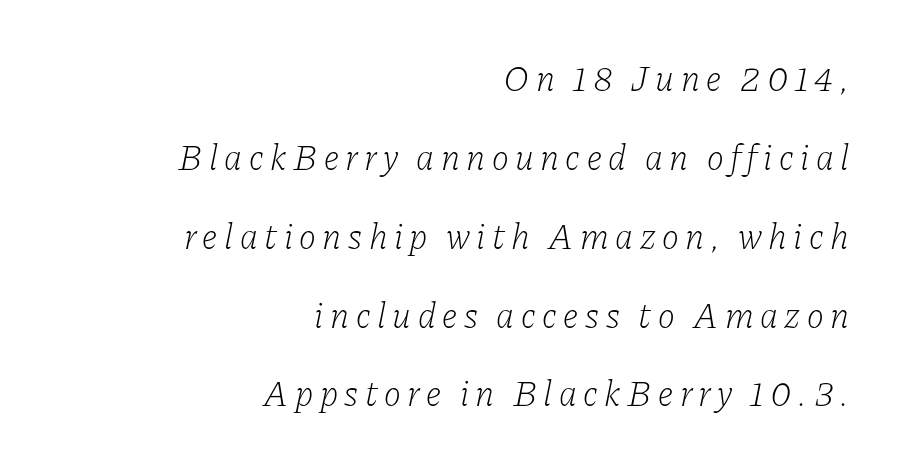
{"serif": "yes", "italic": "yes", "lean": "right", "slant_degrees": 11, "bold": "no", "weight": "light", "width": "normal", "stroke_contrast": "low", "x_height": "medium", "monospaced": "no", "underline": "no", "align": "right", "line_spacing": "loose", "line_spacing_ratio": 2.19, "glyph_px": 36}
